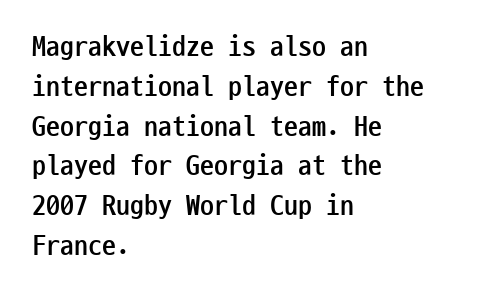
The passage shown is typed in a monospace face where columns stay perfectly aligned. Is the letter spacing exaggerated? No — it looks like the ordinary default. Anything drawn beneath the words? Only blank space. The rows are spaced the way most documents space them.
